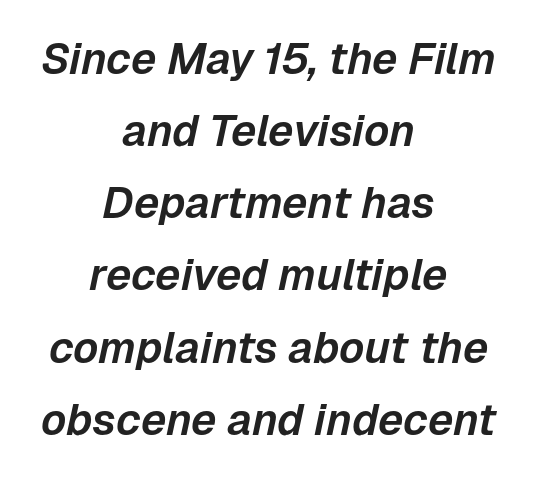
The passage shown stacks its lines at a standard gap. The gap between lines stays unmarked. Nothing unusual about the tracking: characters are spaced as the font intends. Line starts and ends both wander, symmetrically. Varying glyph widths throughout — classic text-font behaviour. There's an unmistakable incline to the writing here.
